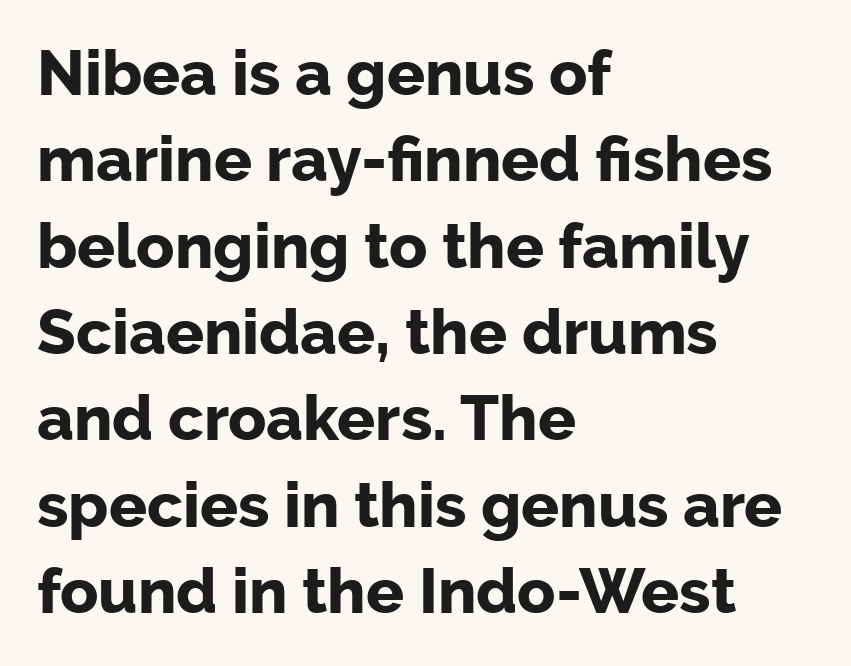
{"serif": "no", "italic": "no", "bold": "yes", "weight": "bold", "width": "normal", "stroke_contrast": "low", "x_height": "medium", "monospaced": "no", "underline": "no", "align": "left", "line_spacing": "normal", "line_spacing_ratio": 1.37, "letter_spacing": "normal", "letter_spacing_em": 0.0, "glyph_px": 63}
